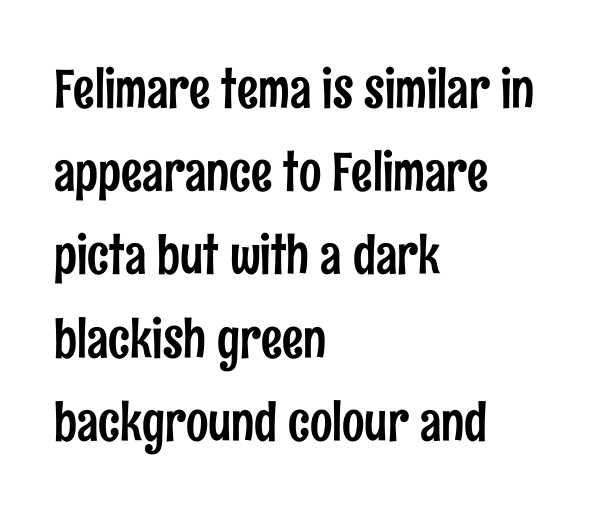
{"serif": "no", "italic": "no", "width": "condensed", "stroke_contrast": "low", "x_height": "medium", "monospaced": "no", "underline": "no", "align": "left", "line_spacing": "normal", "line_spacing_ratio": 1.57, "letter_spacing": "normal", "letter_spacing_em": 0.0, "glyph_px": 53}
